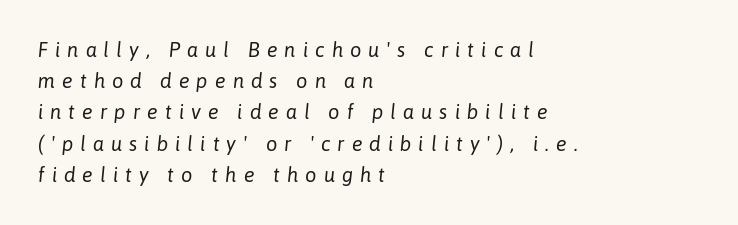
Each line starts at the same left margin while the right side varies. Is the stroke heavy? The answer is a plain regular-or-lighter. Looking at the ascenders, they clearly lean. You could only call the tracking loose — the letters float apart.
